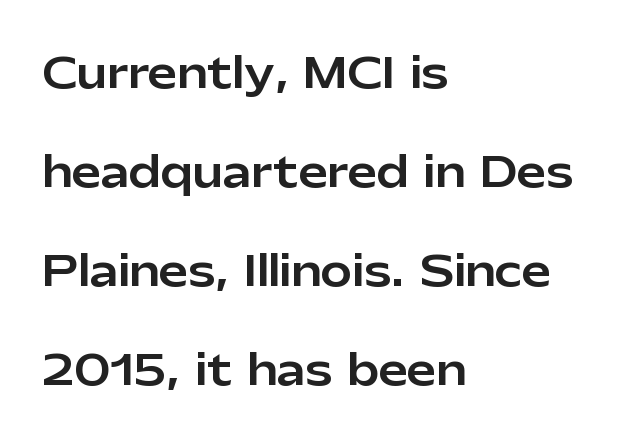
Q: Is the text italic (slanted)? A: No, it is upright.
Q: Is the typeface a serif or a sans-serif typeface? A: Sans-serif.
Q: Is the text underlined? A: No.
Q: How is the paragraph aligned? A: Left-aligned.
Q: Is the spacing between letters normal or unusually wide? A: Normal.
Q: Is the spacing between lines tight, normal or loose? A: Loose.
Q: Width (condensed, normal, or wide)? A: Normal.
Q: Stroke contrast? A: Low.
Q: x-height? A: Medium.
Q: Monospaced? A: No.
